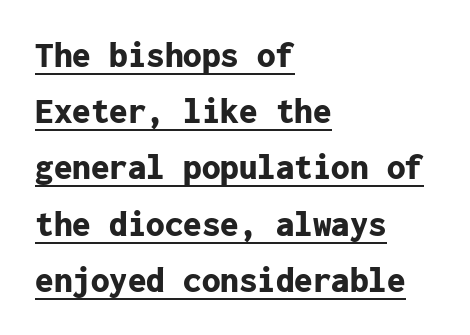
The image shows 37 px bold sans-serif type, upright, monospaced; set left-aligned, normal line spacing (1.52x), normal letter spacing, underlined; low stroke contrast and a medium x-height.
